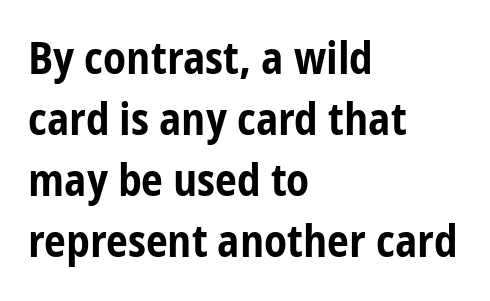
Q: Is the text bold? A: Yes.
Q: Is the text italic (slanted)? A: No, it is upright.
Q: Is the typeface a serif or a sans-serif typeface? A: Sans-serif.
Q: Is the text underlined? A: No.
Q: How is the paragraph aligned? A: Left-aligned.
Q: Is the spacing between letters normal or unusually wide? A: Normal.
Q: Is the spacing between lines tight, normal or loose? A: Normal.
Q: Width (condensed, normal, or wide)? A: Condensed.
Q: Stroke contrast? A: Low.
Q: x-height? A: Medium.
Q: Monospaced? A: No.
